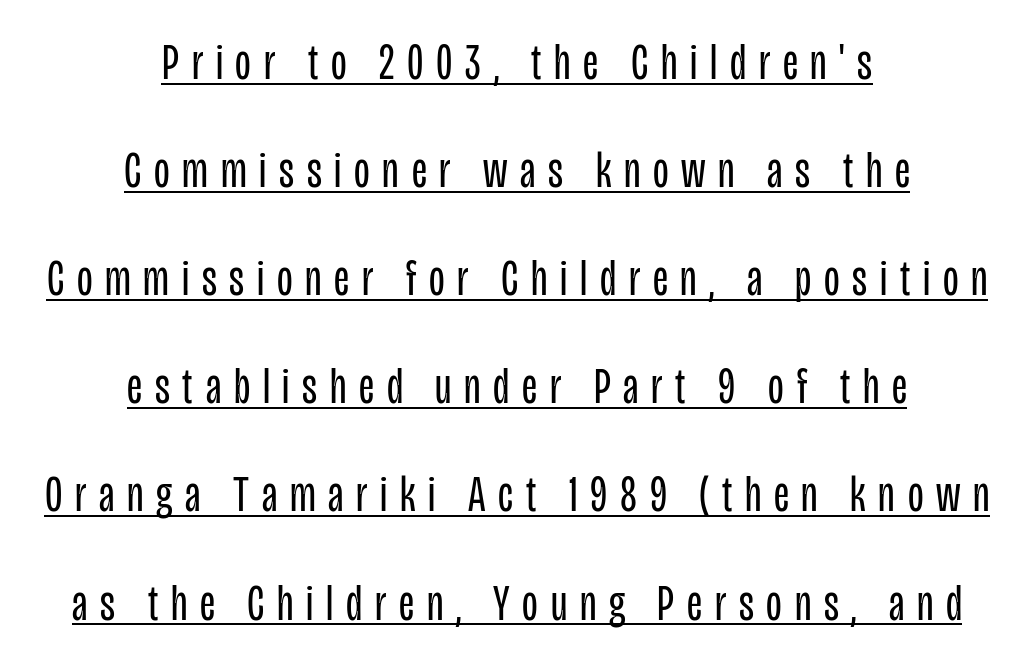
Leading is clearly above the norm, producing a sparse column. The axis of the letterforms is exactly vertical. Compared with a flush-left layout, this one balances lines on the center instead. Caption: lettering with a line underneath. Loose tracking; the words dissolve into strings of separated letters. Nothing sits at the stroke ends, so this counts as sans-serif.
